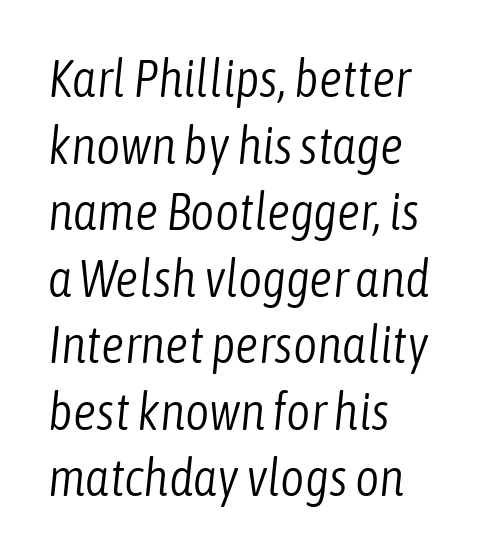
Q: Is the text bold? A: No.
Q: Is the text italic (slanted)? A: Yes, it leans right by about 6 degrees.
Q: Is the text underlined? A: No.
Q: How is the paragraph aligned? A: Left-aligned.
Q: Is the spacing between letters normal or unusually wide? A: Normal.
Q: Is the spacing between lines tight, normal or loose? A: Normal.
Q: Width (condensed, normal, or wide)? A: Condensed.
Q: Stroke contrast? A: Low.
Q: x-height? A: Medium.
Q: Monospaced? A: No.
